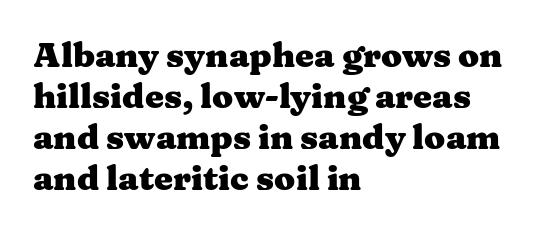
The image shows 34 px heavy, wide serif type, upright; set left-aligned, line spacing 1.21x, normal letter spacing, not underlined; medium stroke contrast and a medium x-height.
